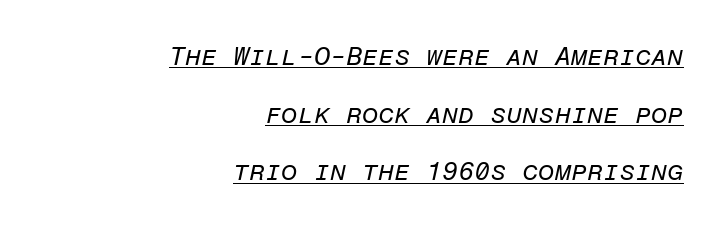
Yep, that's italic — everything's leaning. How are the letters spaced? Ordinarily, with no added tracking. The words here are underlined. The passage is arranged like a letterhead date or caption credit — flush right. A quiet, ordinary-to-light weight characterises the typeface. Honestly, the rows look like they've been pulled way apart.
